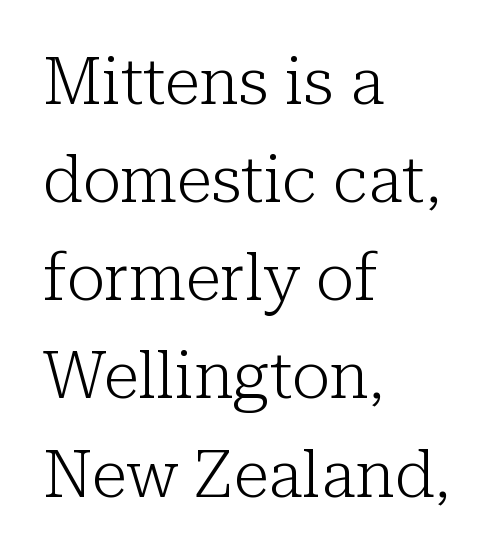
The type family on display is of the serif kind. The letters advance in unequal steps, a hallmark of proportional type. Stem width sits at or under what a default text font uses. The face used here is rendered with its standard letterfit. Horizontally, the lines are justified to the leading edge only. The typography opts for an upright posture over an oblique one.
